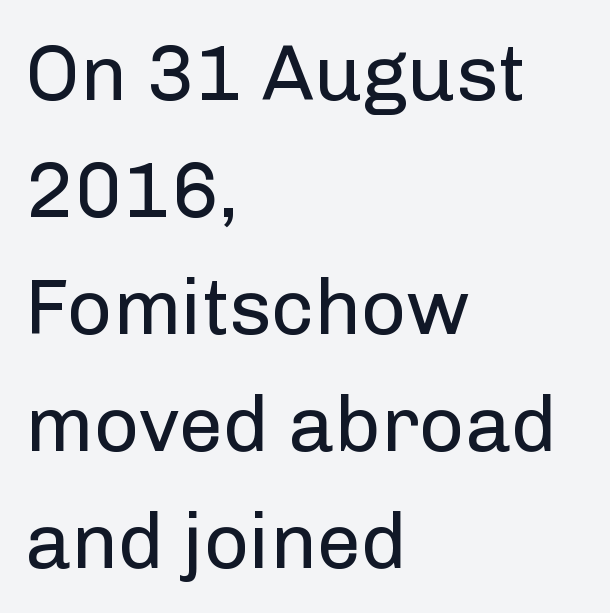
The image shows 79 px regular-weight sans-serif type, upright; set left-aligned, normal line spacing (1.48x), normal letter spacing, not underlined; low stroke contrast and a medium x-height.
